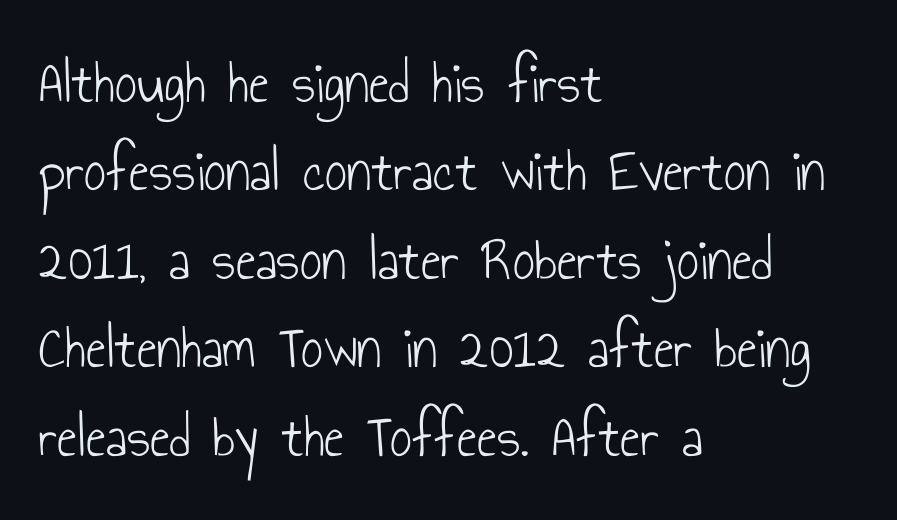
{"serif": "no", "italic": "no", "bold": "no", "weight": "light", "width": "condensed", "stroke_contrast": "low", "x_height": "small", "monospaced": "no", "underline": "no", "align": "left", "line_spacing": "normal", "line_spacing_ratio": 1.45, "letter_spacing": "normal", "letter_spacing_em": 0.0, "glyph_px": 61}
